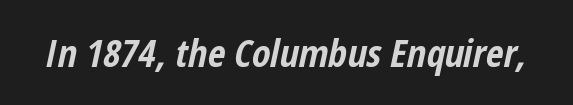
{"italic": "yes", "lean": "right", "slant_degrees": 12, "bold": "yes", "weight": "bold", "width": "condensed", "stroke_contrast": "low", "x_height": "medium", "monospaced": "no", "underline": "no", "letter_spacing": "normal", "letter_spacing_em": 0.0, "glyph_px": 38}
